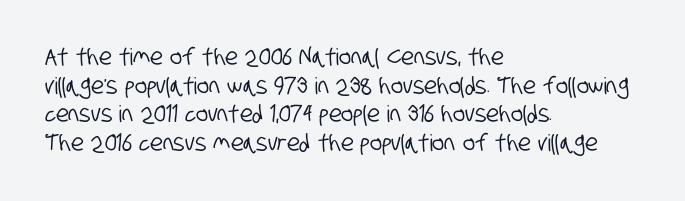
Q: Is the text underlined? A: No.
Q: How is the paragraph aligned? A: Left-aligned.
Q: Is the spacing between letters normal or unusually wide? A: Normal.
Q: Is the spacing between lines tight, normal or loose? A: Normal.
